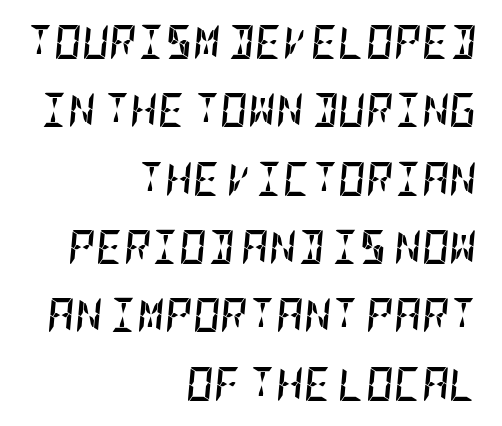
The image shows 34 px semibold, condensed type, italic (leaning right); set right-aligned, loose line spacing (2.01x), normal letter spacing, not underlined; low stroke contrast and a large x-height.
